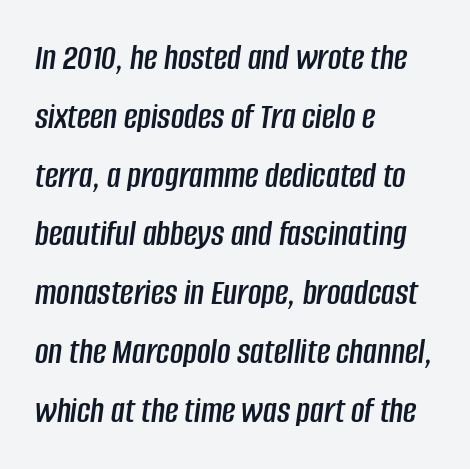
{"italic": "yes", "lean": "right", "slant_degrees": 8, "width": "condensed", "stroke_contrast": "low", "x_height": "large", "monospaced": "no", "underline": "no", "align": "left", "line_spacing": "normal", "line_spacing_ratio": 1.59, "letter_spacing": "normal", "letter_spacing_em": 0.0, "glyph_px": 37}
